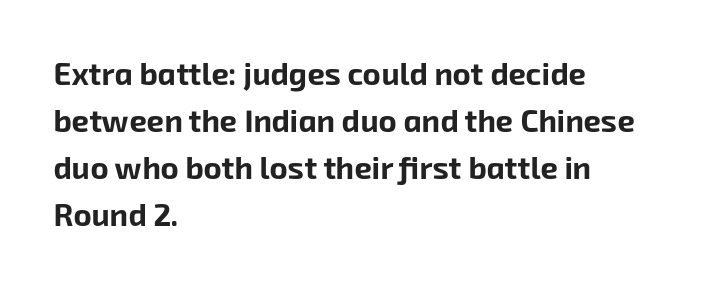
Do the characters align in a grid? No, the font is proportional. Summary of vertical rhythm: regular, with standard interline spacing. Grotesque or geometric, the face here clearly has no serifs. What stands out about the letter spacing? Nothing — it is the standard amount. The ragged edge is on the right, which tells us the setting is flush left. The foot of each line stays bare and open.
